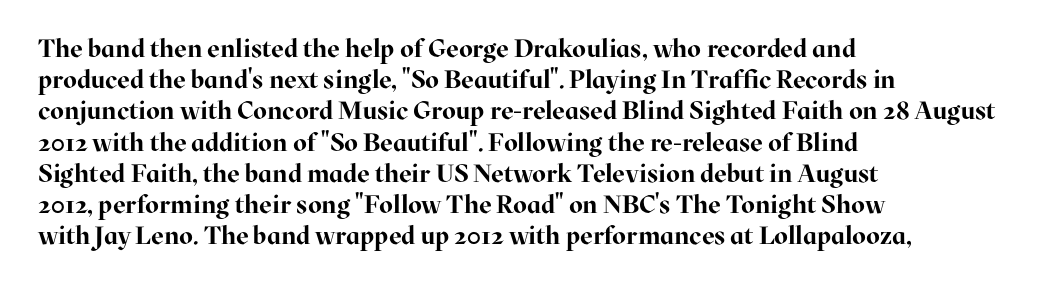
Q: Is the text bold? A: Yes.
Q: Is the text italic (slanted)? A: No, it is upright.
Q: Is the text underlined? A: No.
Q: How is the paragraph aligned? A: Left-aligned.
Q: Is the spacing between letters normal or unusually wide? A: Normal.
Q: Is the spacing between lines tight, normal or loose? A: Normal.
